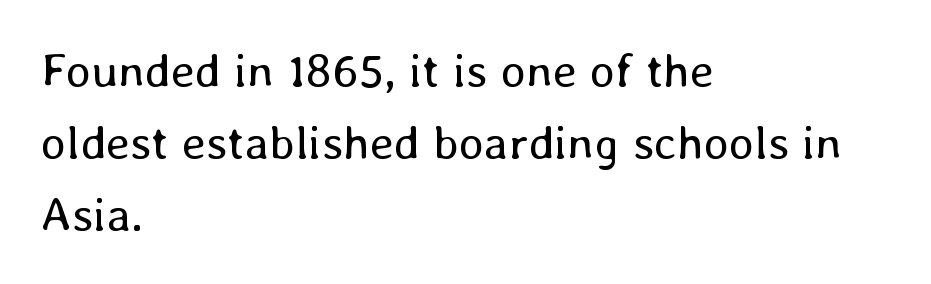
Weight: in the light-to-regular range. Do the characters align in a grid? No, the font is proportional. No word sits above an underline. When letters stand straight like this, we call the style roman or upright. Casual observation: everything's shoved over to the left. There is no visible air inserted between adjacent glyphs.
